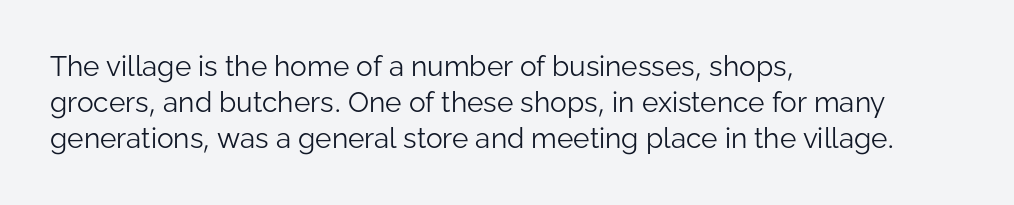
Q: Is the text bold? A: No.
Q: Is the text italic (slanted)? A: No, it is upright.
Q: Is the typeface a serif or a sans-serif typeface? A: Sans-serif.
Q: Is the text underlined? A: No.
Q: How is the paragraph aligned? A: Left-aligned.
Q: Is the spacing between letters normal or unusually wide? A: Normal.
Q: Is the spacing between lines tight, normal or loose? A: Normal.
Q: Width (condensed, normal, or wide)? A: Normal.
Q: Stroke contrast? A: Low.
Q: x-height? A: Medium.
Q: Monospaced? A: No.
